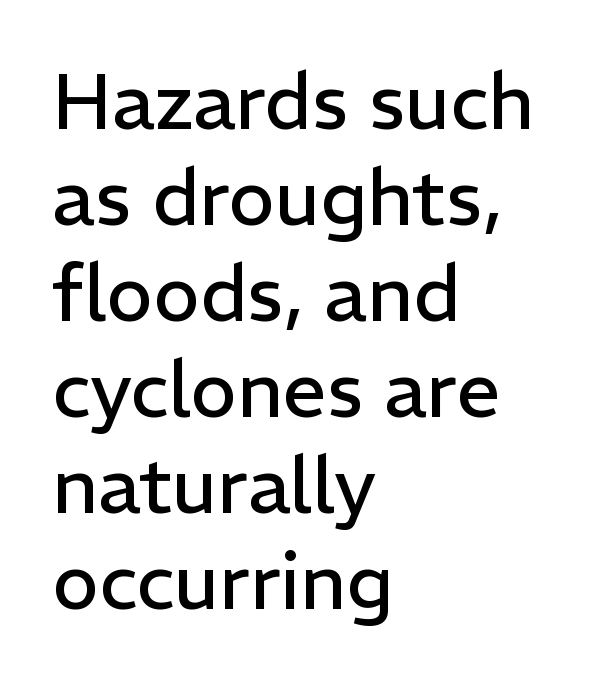
The passage shown is typed in a proportional face where columns would drift. Note: no serifs on the glyphs. Heft: none added — not bold. Each row of text sits above clean, open space.
